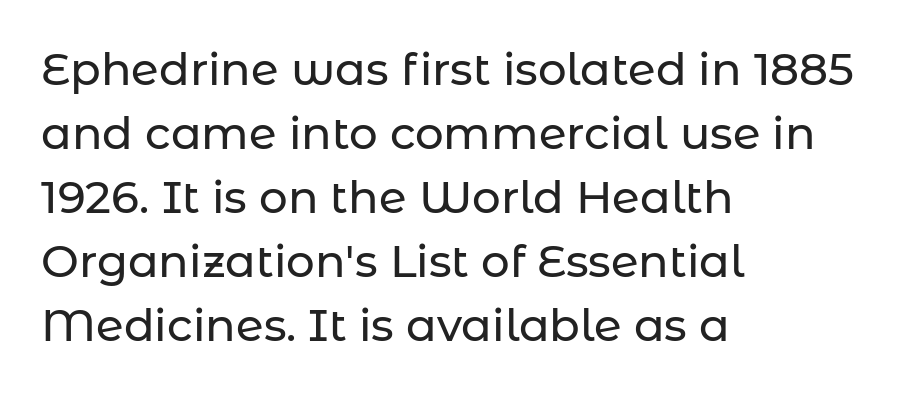
Upright lettering throughout. Character widths vary here, with narrow letters taking less room than wide ones. The lines sit at an ordinary, default distance from one another. Decoration check: the copy has no underline. The text was rendered using a sans face with plain stroke endings.
